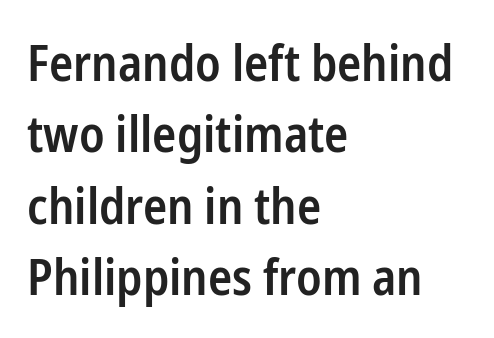
{"serif": "no", "italic": "no", "bold": "semi", "weight": "semibold", "width": "condensed", "stroke_contrast": "low", "x_height": "medium", "monospaced": "no", "underline": "no", "align": "left", "line_spacing": "normal", "line_spacing_ratio": 1.43, "letter_spacing": "normal", "letter_spacing_em": 0.0, "glyph_px": 50}
